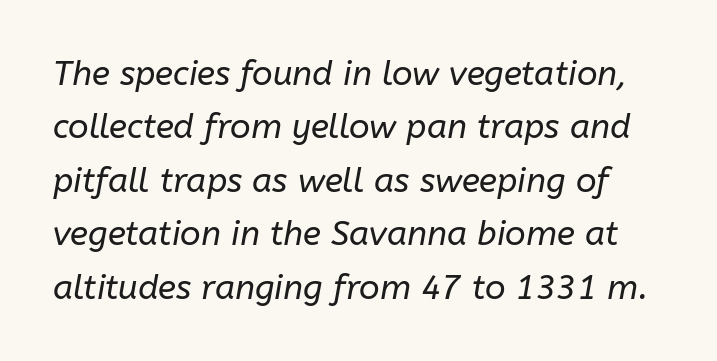
Q: Is the text bold? A: No.
Q: Is the text italic (slanted)? A: Yes, it leans right by about 10 degrees.
Q: Is the text underlined? A: No.
Q: Is the spacing between letters normal or unusually wide? A: Normal.
Q: Is the spacing between lines tight, normal or loose? A: Normal.
Q: Width (condensed, normal, or wide)? A: Normal.
Q: Stroke contrast? A: Low.
Q: x-height? A: Medium.
Q: Monospaced? A: No.
